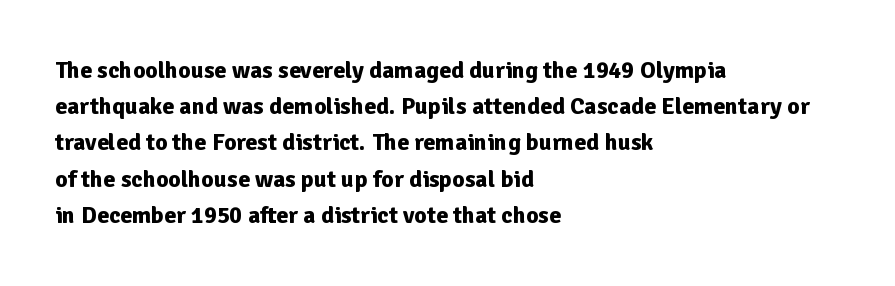
The vertical gap from one line to the next is medium. In terms of posture, this sample is upright. Look at the stroke-to-counter ratio: heavy, a bold. Clear beneath every line of the passage. Casual observation: everything's shoved over to the left. You could call the tracking neutral — neither tight nor loose.
